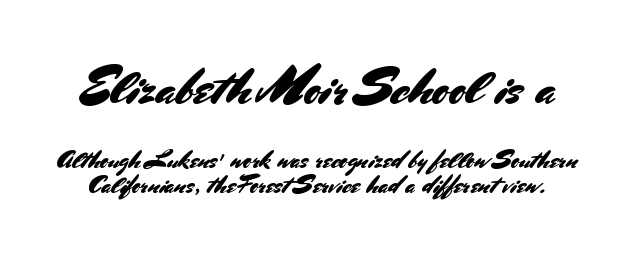
Q: Is the text italic (slanted)? A: Yes.
Q: Is the typeface a serif or a sans-serif typeface? A: Sans-serif.
Q: Is the text underlined? A: No.
Q: Is the spacing between letters normal or unusually wide? A: Normal.
Q: Is the spacing between lines tight, normal or loose? A: Tight.
Q: Which block of text is set in a larger size, the first (top) or the second (bottom)? A: The first (top) one.
Q: Width (condensed, normal, or wide)? A: Normal.
Q: Stroke contrast? A: Medium.
Q: x-height? A: Small.
Q: Monospaced? A: No.
